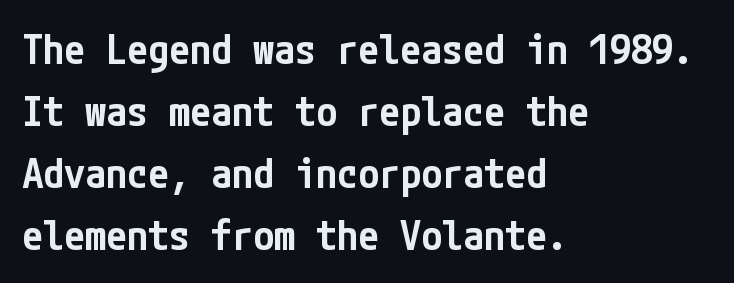
The image shows 42 px semibold, condensed sans-serif type, upright; set left-aligned, normal line spacing (1.48x), normal letter spacing, not underlined; low stroke contrast and a medium x-height.
